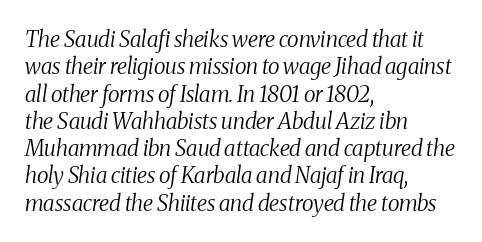
Has an underline been added? It has not. All the whitespace from short lines collects on the right. Each word holds together tightly as a unit, with standard inter-letter gaps. These lines were composed using italics.
